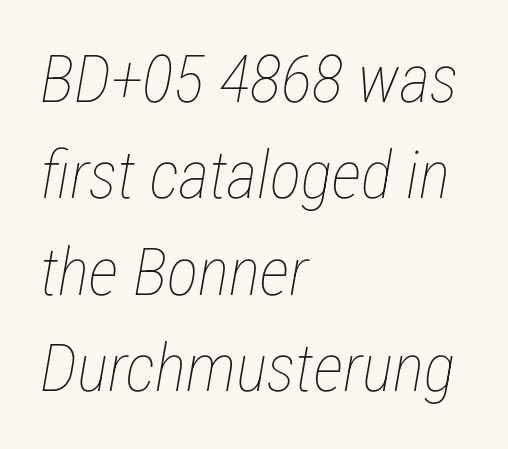
Q: Is the text bold? A: No.
Q: Is the text italic (slanted)? A: Yes, it leans right by about 12 degrees.
Q: Is the text underlined? A: No.
Q: How is the paragraph aligned? A: Left-aligned.
Q: Is the spacing between letters normal or unusually wide? A: Normal.
Q: Is the spacing between lines tight, normal or loose? A: Normal.
Q: Width (condensed, normal, or wide)? A: Condensed.
Q: Stroke contrast? A: Low.
Q: x-height? A: Medium.
Q: Monospaced? A: No.
